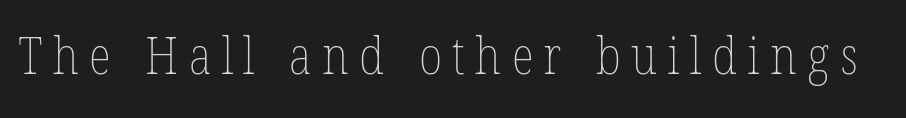
{"bold": "no", "weight": "thin", "width": "condensed", "stroke_contrast": "low", "x_height": "medium", "monospaced": "no", "underline": "no", "letter_spacing": "wide", "letter_spacing_em": 0.2, "glyph_px": 52}
